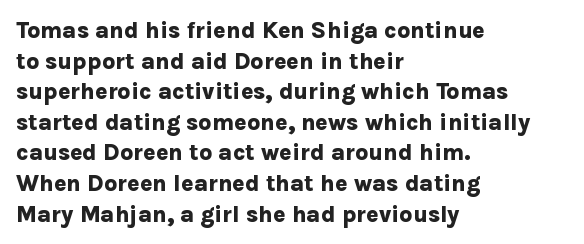
Nobody touched the tracking dial on this one. Heft: maximum for text — a bold. The rendering anchors every line to the left-hand side. The line-height multiplier appears to be the usual default.
